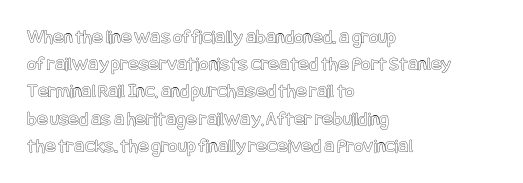
Q: Is the text italic (slanted)? A: No, it is upright.
Q: Is the text underlined? A: No.
Q: How is the paragraph aligned? A: Left-aligned.
Q: Is the spacing between letters normal or unusually wide? A: Normal.
Q: Is the spacing between lines tight, normal or loose? A: Normal.
